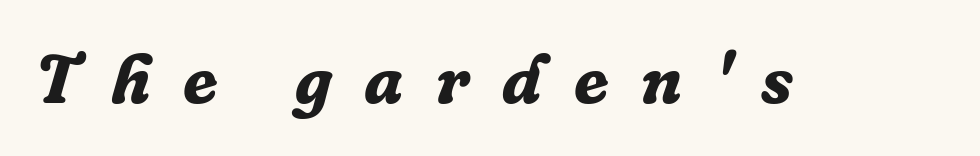
{"serif": "yes", "italic": "yes", "lean": "right", "slant_degrees": 16, "bold": "yes", "weight": "bold", "width": "normal", "stroke_contrast": "low", "x_height": "medium", "monospaced": "no", "underline": "no", "letter_spacing": "wide", "letter_spacing_em": 0.47, "glyph_px": 69}
